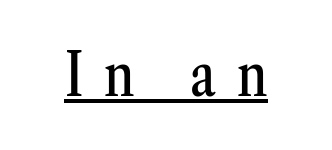
The image shows 59 px condensed serif type, upright; set unusually wide letter spacing (+0.36 em), underlined; medium stroke contrast and a medium x-height.
